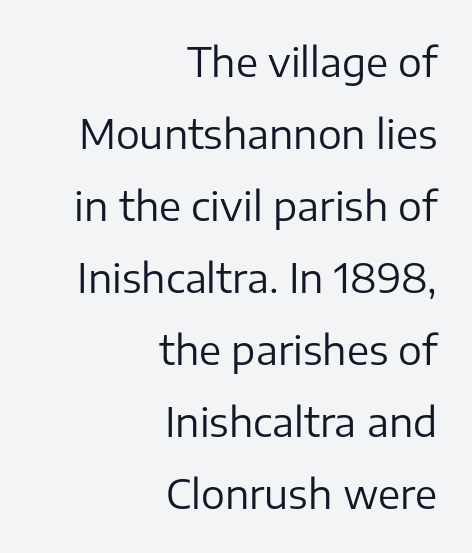
The image shows 40 px regular-weight sans-serif type, upright; set right-aligned, line spacing 1.8x, normal letter spacing, not underlined; low stroke contrast and a medium x-height.
